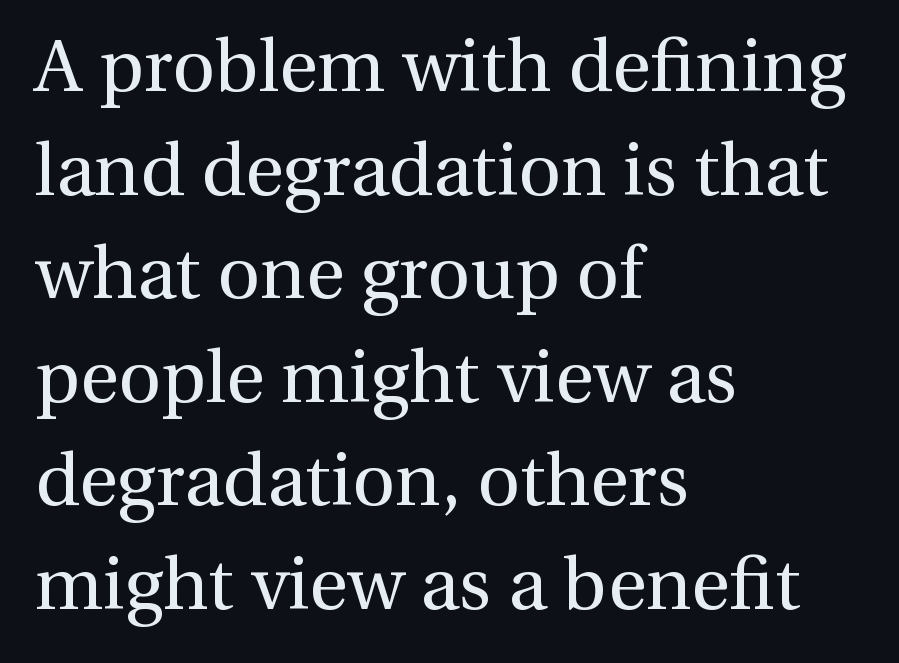
Q: Is the text bold? A: No.
Q: Is the text italic (slanted)? A: No, it is upright.
Q: Is the typeface a serif or a sans-serif typeface? A: Serif.
Q: Is the text underlined? A: No.
Q: How is the paragraph aligned? A: Left-aligned.
Q: Is the spacing between letters normal or unusually wide? A: Normal.
Q: Is the spacing between lines tight, normal or loose? A: Normal.
Q: Width (condensed, normal, or wide)? A: Normal.
Q: Stroke contrast? A: Medium.
Q: x-height? A: Medium.
Q: Monospaced? A: No.
